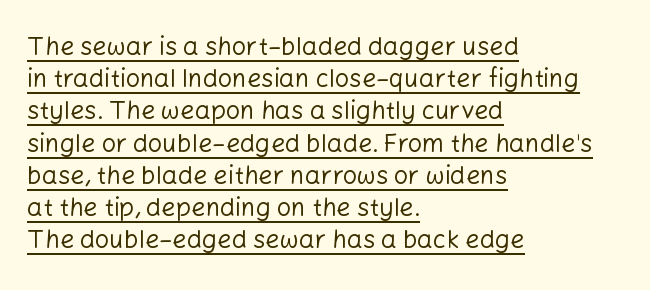
Compared with a centered layout, this one pins lines to the left instead. The sample's only ornament is a line tracing under the words. The letterforms sit at book weight or below. Spacing between characters is what you'd get straight out of the box. Evenly set lines give the paragraph a standard silhouette.
